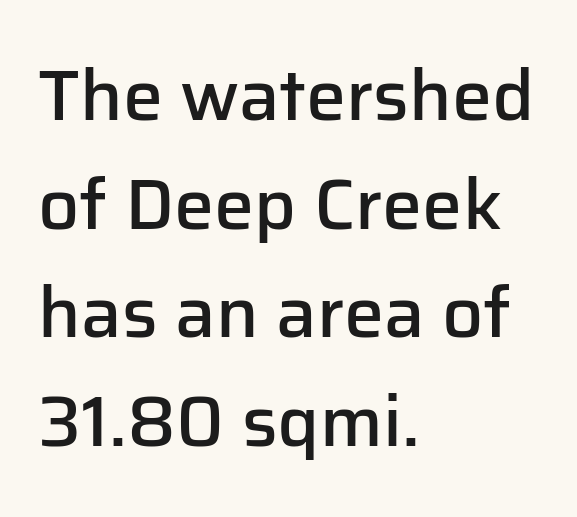
Q: Is the text bold? A: Semi-bold.
Q: Is the text italic (slanted)? A: No, it is upright.
Q: Is the typeface a serif or a sans-serif typeface? A: Sans-serif.
Q: Is the text underlined? A: No.
Q: How is the paragraph aligned? A: Left-aligned.
Q: Is the spacing between letters normal or unusually wide? A: Normal.
Q: Is the spacing between lines tight, normal or loose? A: Normal.
Q: Width (condensed, normal, or wide)? A: Normal.
Q: Stroke contrast? A: Low.
Q: x-height? A: Medium.
Q: Monospaced? A: No.
